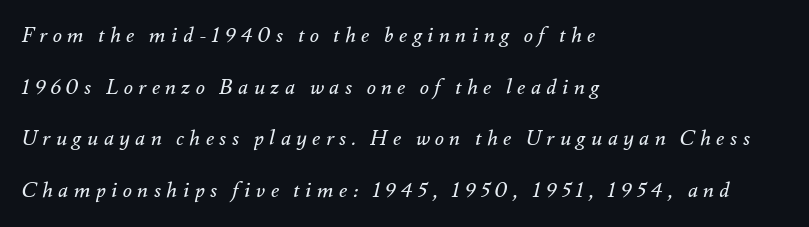
{"italic": "yes", "lean": "right", "slant_degrees": 12, "bold": "no", "underline": "no", "align": "left", "line_spacing": "loose", "line_spacing_ratio": 2.46, "letter_spacing": "wide", "letter_spacing_em": 0.26, "glyph_px": 21}
